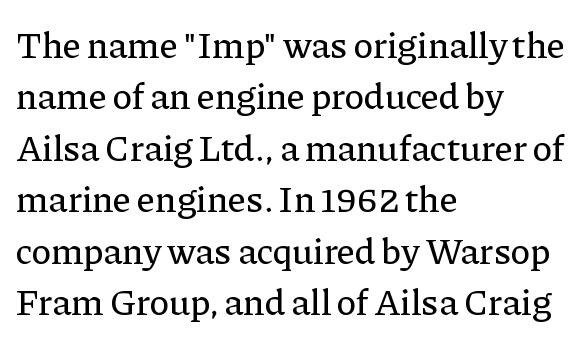
{"serif": "yes", "italic": "no", "width": "normal", "stroke_contrast": "low", "x_height": "medium", "monospaced": "no", "underline": "no", "align": "left", "line_spacing": "normal", "line_spacing_ratio": 1.39, "letter_spacing": "normal", "letter_spacing_em": 0.0, "glyph_px": 37}
